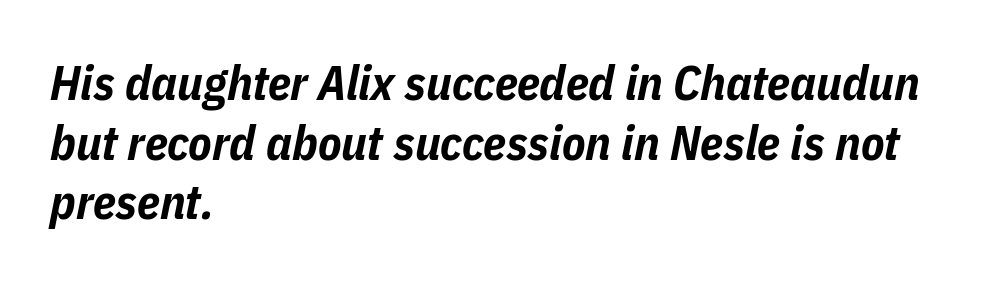
The image shows 48 px bold, condensed type, italic (leaning right); set left-aligned, line spacing 1.24x, normal letter spacing, not underlined; low stroke contrast and a medium x-height.
